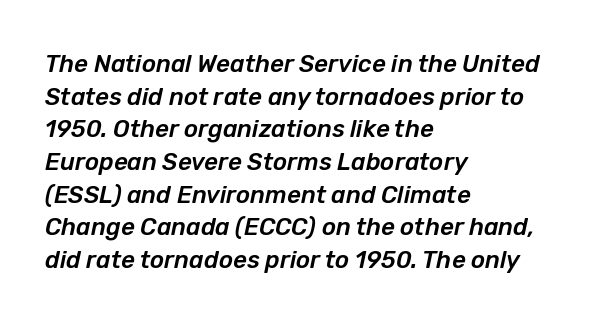
The image shows 24 px text type, italic (leaning right); set left-aligned, normal line spacing (1.36x), normal letter spacing, not underlined.
